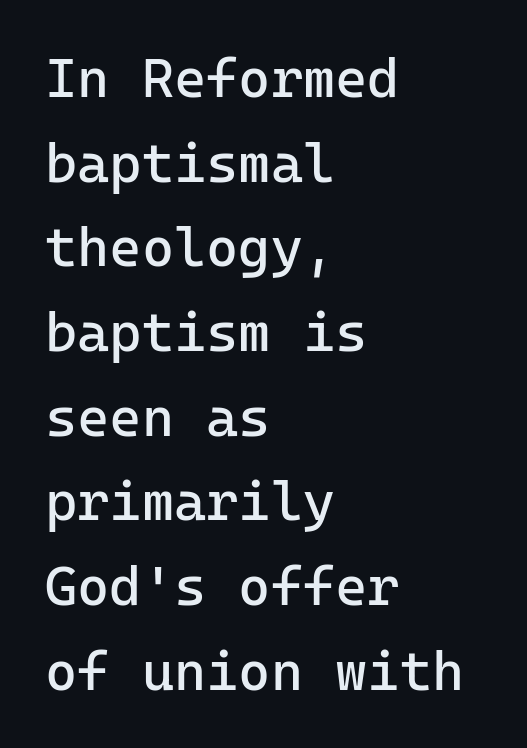
Q: Is the text bold? A: No.
Q: Is the text italic (slanted)? A: No, it is upright.
Q: Is the typeface a serif or a sans-serif typeface? A: Sans-serif.
Q: Is the text underlined? A: No.
Q: How is the paragraph aligned? A: Left-aligned.
Q: Is the spacing between letters normal or unusually wide? A: Normal.
Q: Is the spacing between lines tight, normal or loose? A: Normal.
Q: Width (condensed, normal, or wide)? A: Normal.
Q: Stroke contrast? A: Low.
Q: x-height? A: Medium.
Q: Monospaced? A: Yes.
